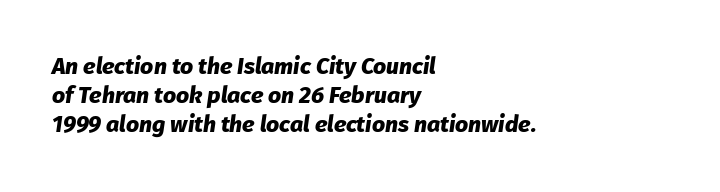
The image shows 23 px bold type, italic (leaning right); set left-aligned, normal line spacing (1.27x), normal letter spacing, not underlined.
